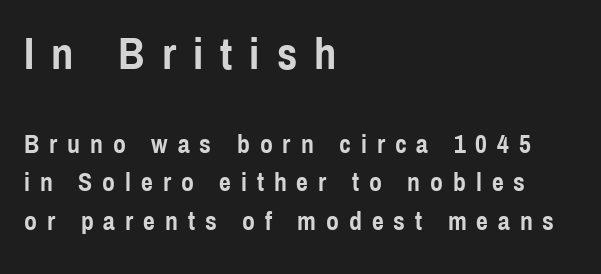
Note the varied advance widths — an 'i' is clearly narrower than an 'm'. Quick note: underline off. Does the weight exceed regular? Yes, all the way to bold. Notice how the passage keeps a crisp vertical edge on the left only. Unlike italic type, these characters show no tilt at all.
